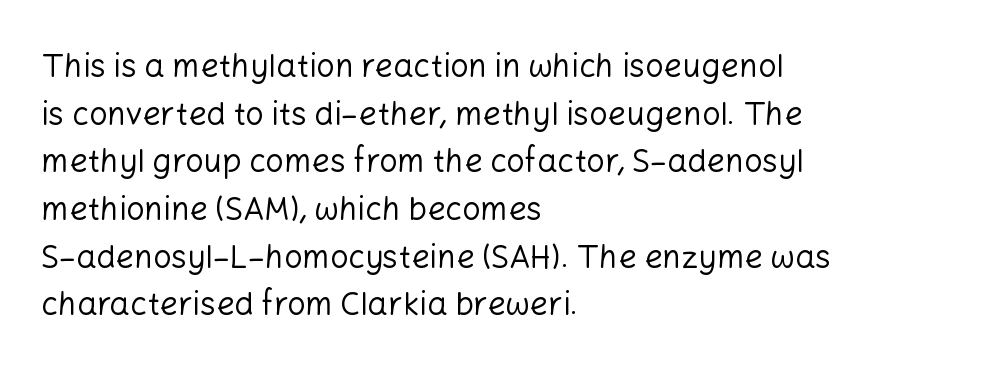
Q: Is the text bold? A: No.
Q: Is the text italic (slanted)? A: No, it is upright.
Q: Is the typeface a serif or a sans-serif typeface? A: Sans-serif.
Q: Is the text underlined? A: No.
Q: How is the paragraph aligned? A: Left-aligned.
Q: Is the spacing between letters normal or unusually wide? A: Normal.
Q: Is the spacing between lines tight, normal or loose? A: Normal.
Q: Width (condensed, normal, or wide)? A: Normal.
Q: Stroke contrast? A: Low.
Q: x-height? A: Medium.
Q: Monospaced? A: No.
